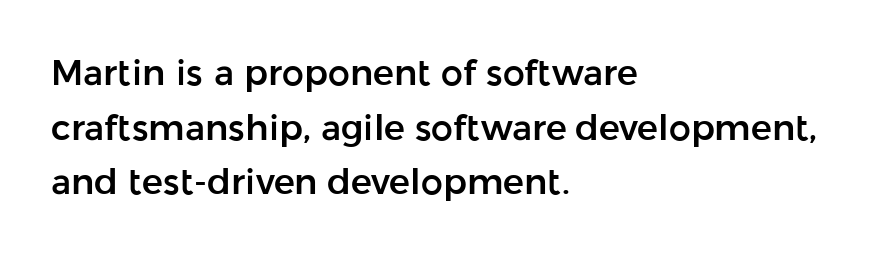
The image shows 35 px sans-serif type, upright; set left-aligned, normal line spacing (1.56x), normal letter spacing, not underlined; low stroke contrast and a medium x-height.
